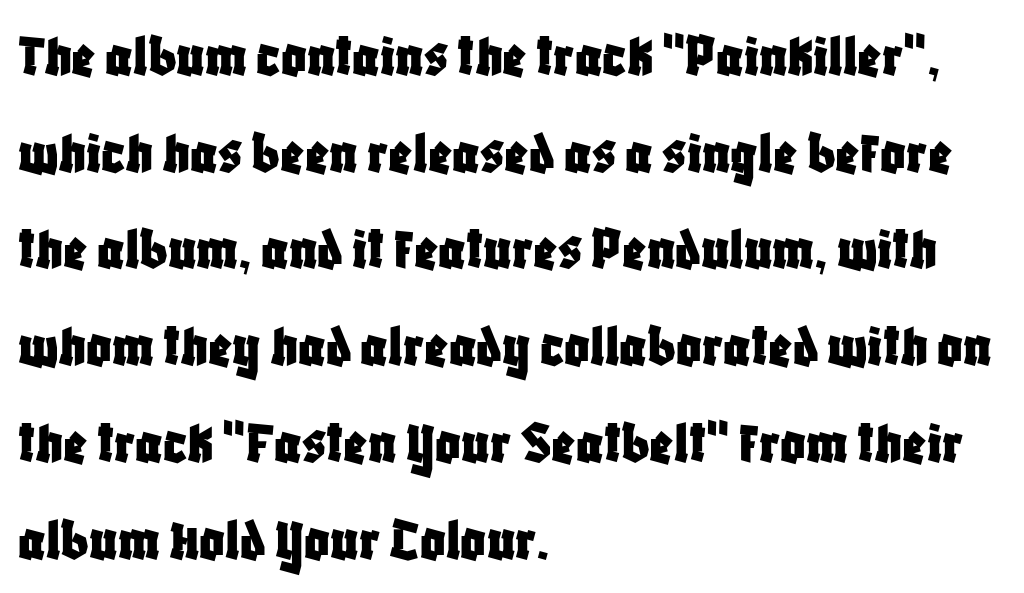
{"serif": "no", "italic": "no", "width": "condensed", "stroke_contrast": "low", "x_height": "large", "monospaced": "no", "underline": "no", "align": "left", "line_spacing": "normal", "line_spacing_ratio": 1.56, "letter_spacing": "normal", "letter_spacing_em": 0.0, "glyph_px": 62}
